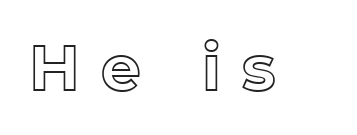
Q: Is the text italic (slanted)? A: No, it is upright.
Q: Is the text underlined? A: No.
Q: Is the spacing between letters normal or unusually wide? A: Unusually wide.
Q: Width (condensed, normal, or wide)? A: Normal.
Q: x-height? A: Medium.
Q: Monospaced? A: No.
